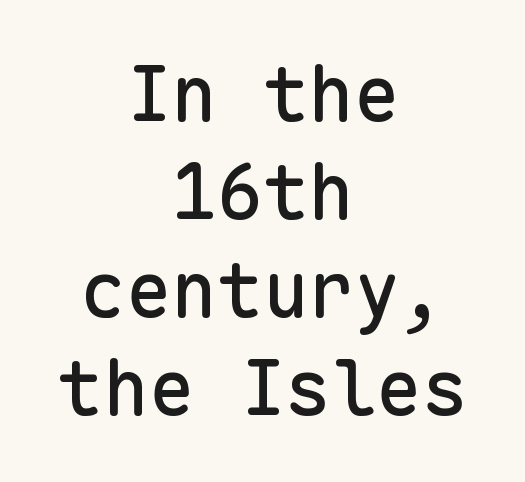
Q: Is the text italic (slanted)? A: No, it is upright.
Q: Is the typeface a serif or a sans-serif typeface? A: Sans-serif.
Q: Is the text underlined? A: No.
Q: How is the paragraph aligned? A: Centered.
Q: Is the spacing between letters normal or unusually wide? A: Normal.
Q: Is the spacing between lines tight, normal or loose? A: Normal.
Q: Width (condensed, normal, or wide)? A: Normal.
Q: Stroke contrast? A: Low.
Q: x-height? A: Medium.
Q: Monospaced? A: Yes.
